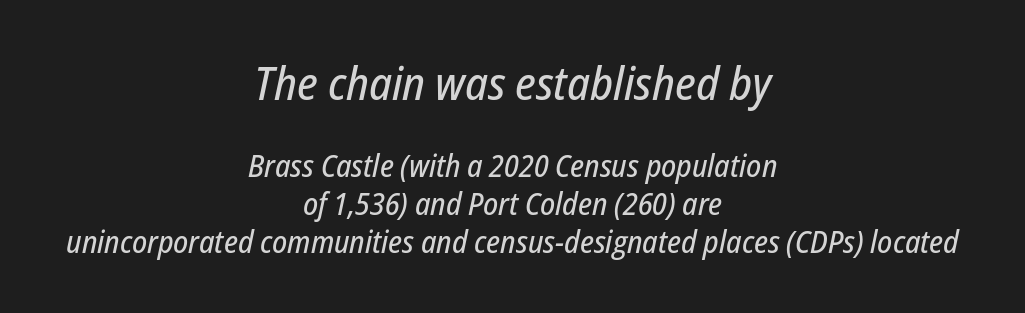
The image shows 46 px condensed type, italic (leaning right); set centered, line spacing 1.22x, normal letter spacing, not underlined; the first (top) block is 1.48x larger; low stroke contrast and a medium x-height.
